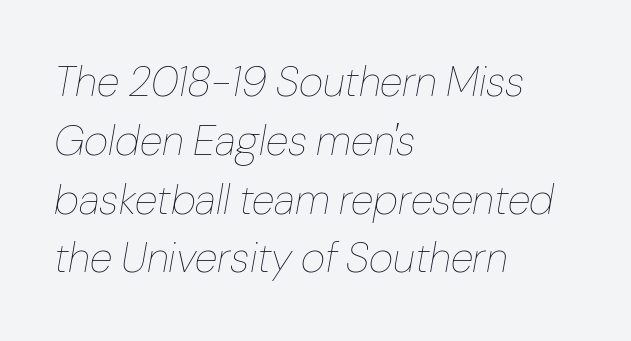
{"italic": "yes", "lean": "right", "slant_degrees": 10, "bold": "no", "weight": "thin", "width": "normal", "stroke_contrast": "low", "x_height": "medium", "monospaced": "no", "underline": "no", "align": "left", "line_spacing": "normal", "line_spacing_ratio": 1.4, "letter_spacing": "normal", "letter_spacing_em": 0.0, "glyph_px": 42}
